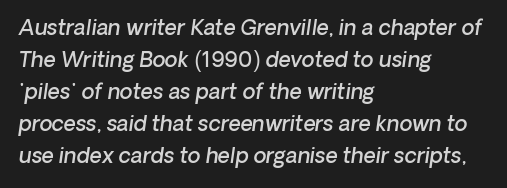
The image shows 21 px text type, italic (leaning right); set left-aligned, normal line spacing (1.52x), normal letter spacing, not underlined.
